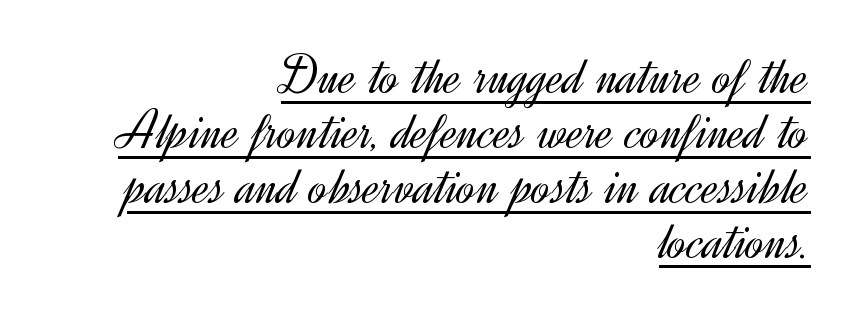
The image shows 56 px light sans-serif type; set right-aligned, tight line spacing (0.98x), normal letter spacing, underlined; a small x-height.
